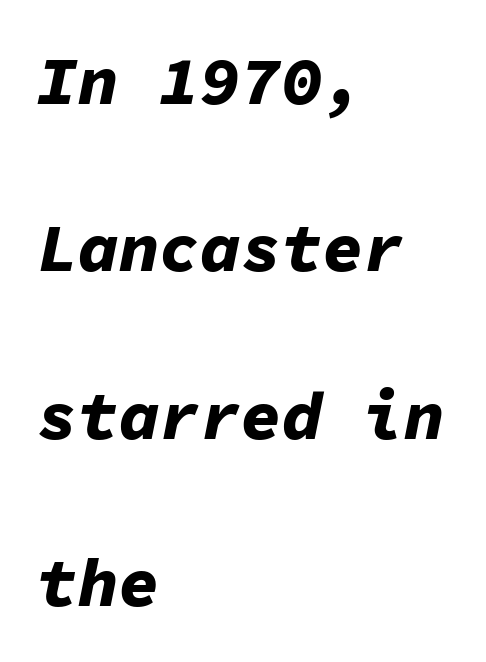
Q: Is the text bold? A: Yes.
Q: Is the text italic (slanted)? A: Yes, it leans right by about 11 degrees.
Q: Is the text underlined? A: No.
Q: How is the paragraph aligned? A: Left-aligned.
Q: Is the spacing between letters normal or unusually wide? A: Normal.
Q: Is the spacing between lines tight, normal or loose? A: Loose.
Q: Width (condensed, normal, or wide)? A: Normal.
Q: Stroke contrast? A: Low.
Q: x-height? A: Medium.
Q: Monospaced? A: Yes.
